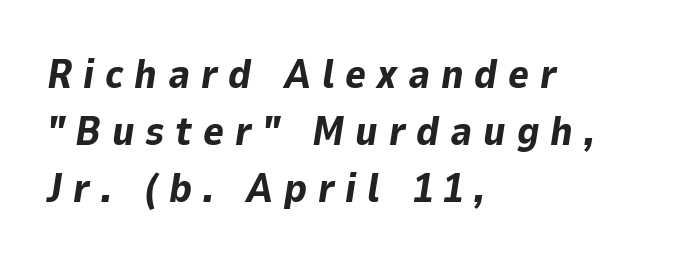
The image shows 40 px bold type, italic (leaning right); set left-aligned, normal line spacing (1.43x), unusually wide letter spacing (+0.27 em), not underlined; low stroke contrast and a medium x-height.
